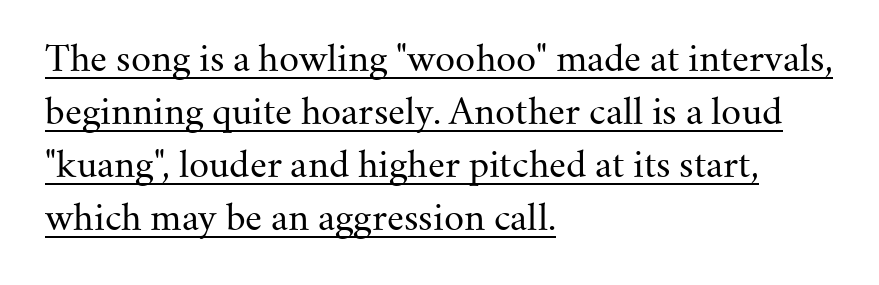
Q: Is the text bold? A: No.
Q: Is the text italic (slanted)? A: No, it is upright.
Q: Is the typeface a serif or a sans-serif typeface? A: Serif.
Q: Is the text underlined? A: Yes.
Q: How is the paragraph aligned? A: Left-aligned.
Q: Is the spacing between letters normal or unusually wide? A: Normal.
Q: Is the spacing between lines tight, normal or loose? A: Normal.
Q: Width (condensed, normal, or wide)? A: Normal.
Q: Stroke contrast? A: Medium.
Q: x-height? A: Small.
Q: Monospaced? A: No.
